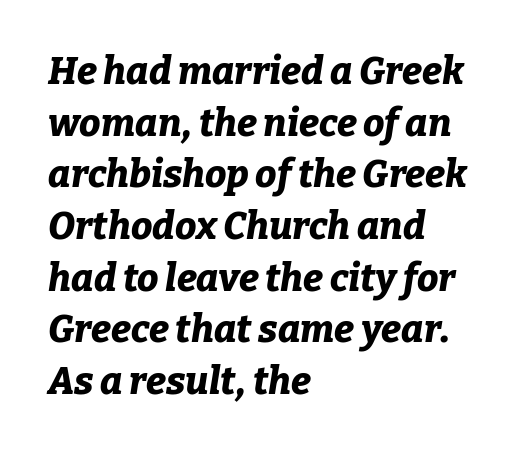
{"italic": "yes", "lean": "right", "slant_degrees": 9, "bold": "yes", "weight": "bold", "width": "normal", "stroke_contrast": "low", "x_height": "medium", "monospaced": "no", "underline": "no", "align": "left", "line_spacing": "normal", "line_spacing_ratio": 1.36, "letter_spacing": "normal", "letter_spacing_em": 0.0, "glyph_px": 38}
